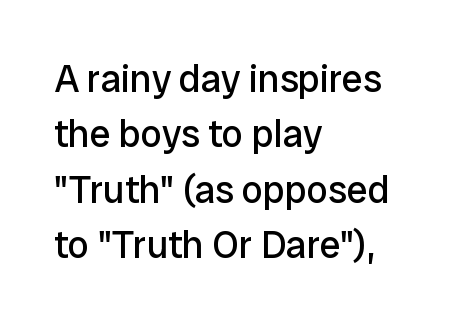
{"serif": "no", "italic": "no", "bold": "no", "weight": "regular", "width": "normal", "stroke_contrast": "low", "x_height": "medium", "monospaced": "no", "underline": "no", "align": "left", "line_spacing": "normal", "line_spacing_ratio": 1.46, "letter_spacing": "normal", "letter_spacing_em": 0.0, "glyph_px": 38}
